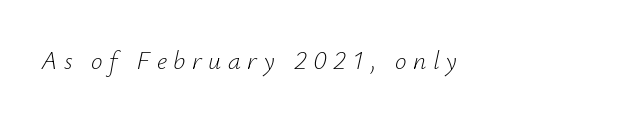
{"italic": "yes", "lean": "right", "slant_degrees": 12, "bold": "no", "underline": "no", "letter_spacing": "wide", "letter_spacing_em": 0.25, "glyph_px": 26}
